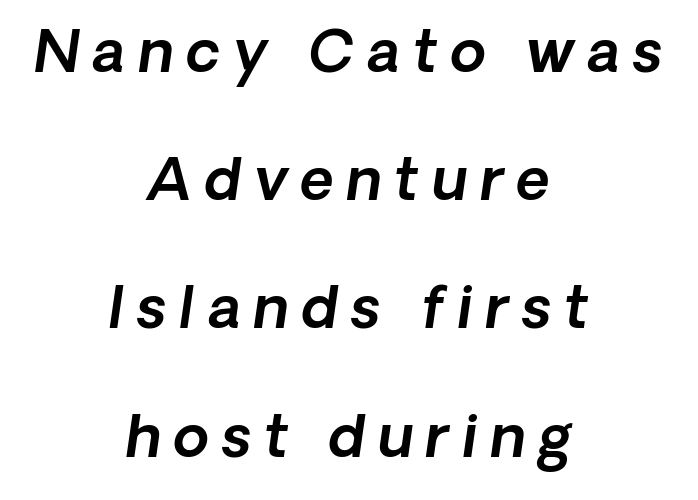
{"serif": "no", "width": "normal", "x_height": "medium", "monospaced": "no", "underline": "no", "align": "center", "line_spacing": "loose", "line_spacing_ratio": 2.21, "letter_spacing": "wide", "letter_spacing_em": 0.22, "glyph_px": 58}
